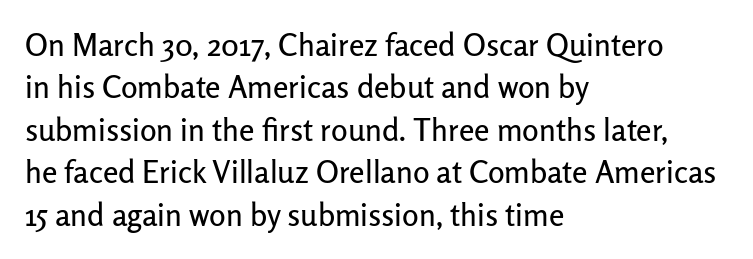
The compositor pushed each line to the left boundary. The axis of the letterforms is exactly vertical. Leading matches the norm, producing a regular column. The passage shown is typed in a proportional face where columns would drift.
